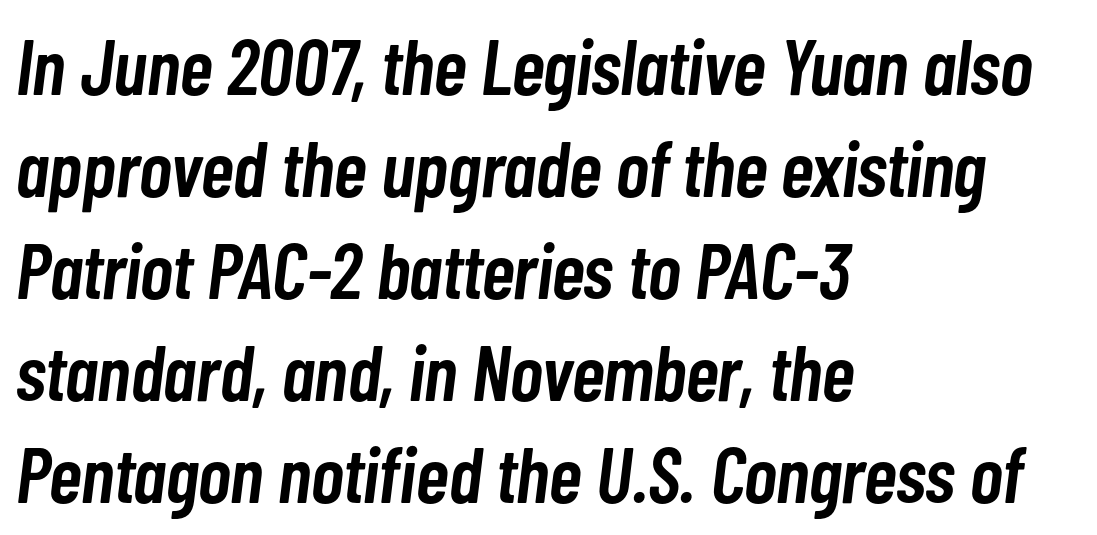
The leading is moderate, giving the passage an even texture. The typesetter chose a ragged-right arrangement here. The gaps between neighbouring characters are ordinary and unremarkable. Weight check: semibold — heavier than regular, not quite bold. Rendered with sloped, italic letterforms.
